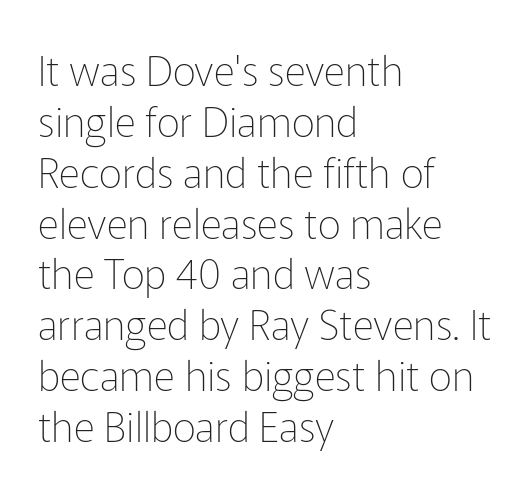
The image shows 41 px thin sans-serif type, upright; set left-aligned, line spacing 1.24x, normal letter spacing, not underlined; low stroke contrast and a medium x-height.
